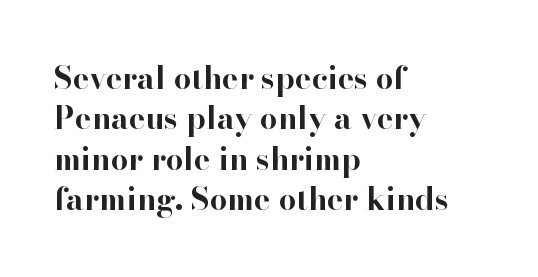
{"serif": "yes", "italic": "no", "bold": "yes", "weight": "bold", "width": "normal", "stroke_contrast": "high", "x_height": "small", "monospaced": "no", "underline": "no", "align": "left", "line_spacing": "normal", "line_spacing_ratio": 1.3, "letter_spacing": "normal", "letter_spacing_em": 0.0, "glyph_px": 31}
